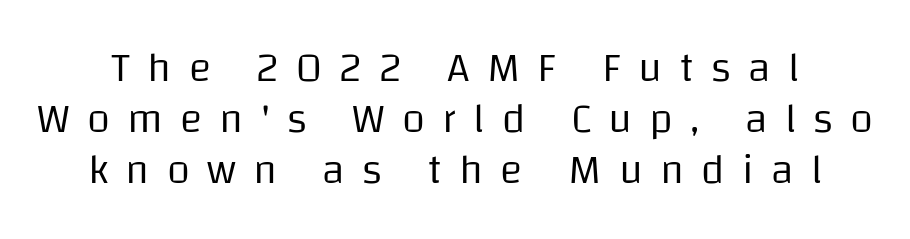
{"serif": "no", "italic": "no", "bold": "no", "weight": "regular", "width": "normal", "stroke_contrast": "low", "x_height": "large", "monospaced": "no", "underline": "no", "line_spacing_ratio": 1.22, "letter_spacing": "wide", "letter_spacing_em": 0.41, "glyph_px": 42}
